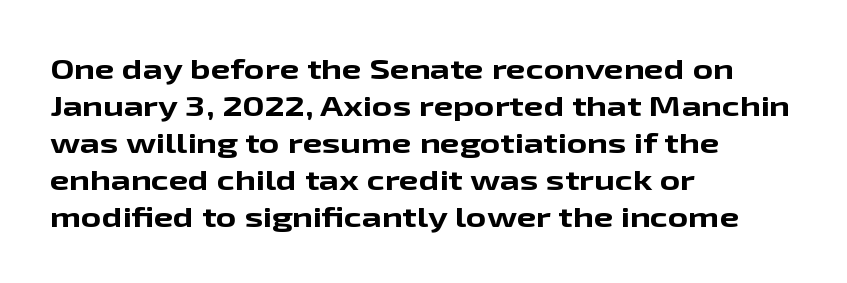
{"serif": "no", "italic": "no", "bold": "yes", "weight": "bold", "width": "wide", "stroke_contrast": "low", "x_height": "medium", "monospaced": "no", "underline": "no", "align": "left", "line_spacing": "normal", "line_spacing_ratio": 1.32, "letter_spacing": "normal", "letter_spacing_em": 0.0, "glyph_px": 28}
